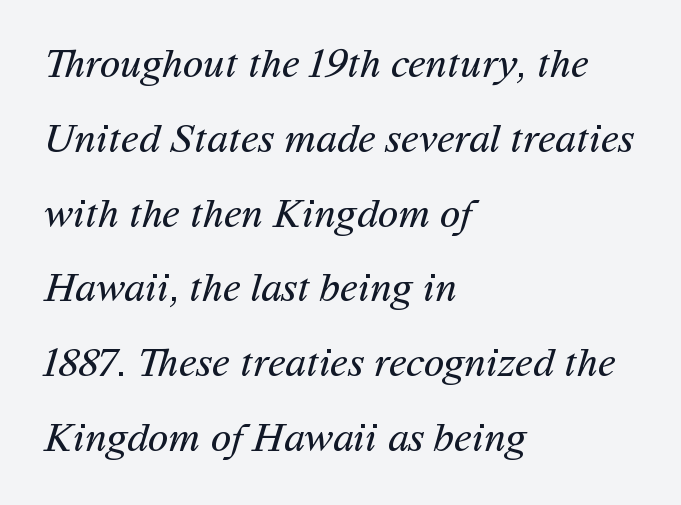
The image shows 42 px regular-weight sans-serif type; set left-aligned, line spacing 1.78x, normal letter spacing, not underlined; medium stroke contrast and a medium x-height.
